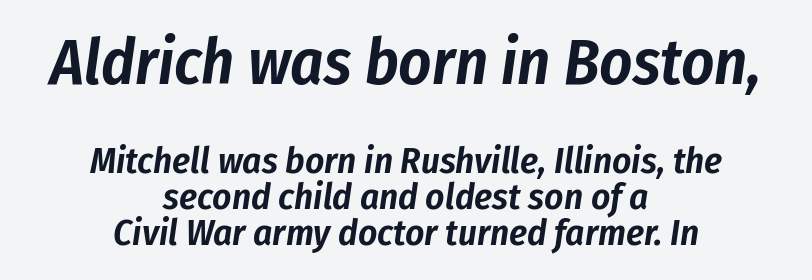
{"italic": "yes", "lean": "right", "slant_degrees": 8, "width": "condensed", "stroke_contrast": "low", "x_height": "medium", "monospaced": "no", "underline": "no", "align": "center", "line_spacing": "tight", "line_spacing_ratio": 0.98, "letter_spacing": "normal", "letter_spacing_em": 0.0, "larger_block": "first", "size_ratio": 1.73, "glyph_px": 64}
